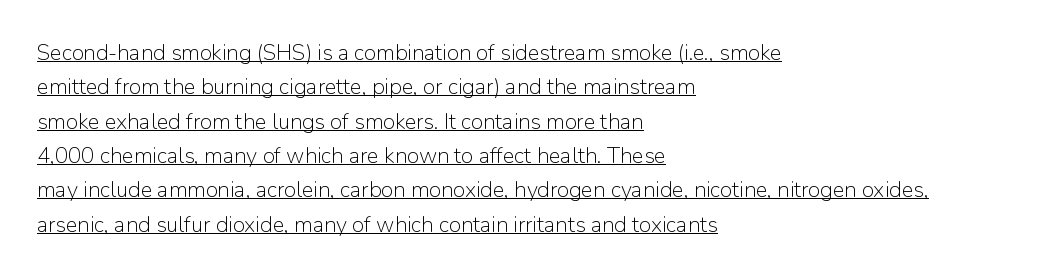
Q: Is the text bold? A: No.
Q: Is the text italic (slanted)? A: No, it is upright.
Q: Is the text underlined? A: Yes.
Q: How is the paragraph aligned? A: Left-aligned.
Q: Is the spacing between letters normal or unusually wide? A: Normal.
Q: Is the spacing between lines tight, normal or loose? A: Normal.
